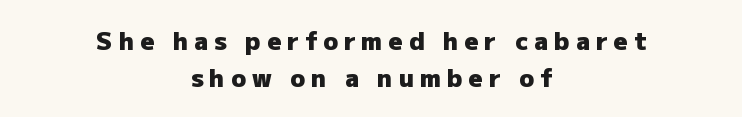
The image shows 24 px bold type, upright; set centered, normal line spacing (1.55x), unusually wide letter spacing (+0.26 em), not underlined.
